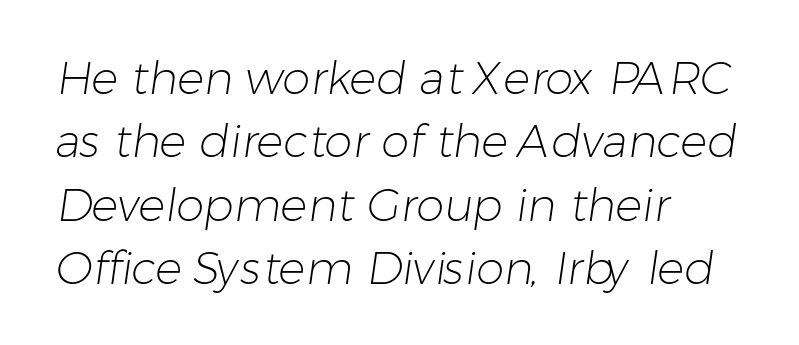
A light-to-regular cut is what we see here. Each letter's strokes conclude bluntly, with no projecting serifs. Letters rest on an invisible, unmarked baseline. Note the varied advance widths — an 'i' is clearly narrower than an 'm'. Typeset ragged right — the left edge is the straight one. The rendering keeps characters at their native spacing.
